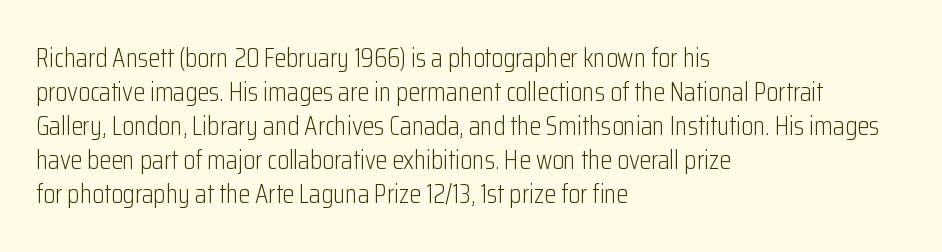
Vertically, the passage feels balanced, rows spaced as you'd expect. The strip under each line holds only bare page. Weight: in the light-to-regular range. Glyph-to-glyph distance matches everyday printed text.
